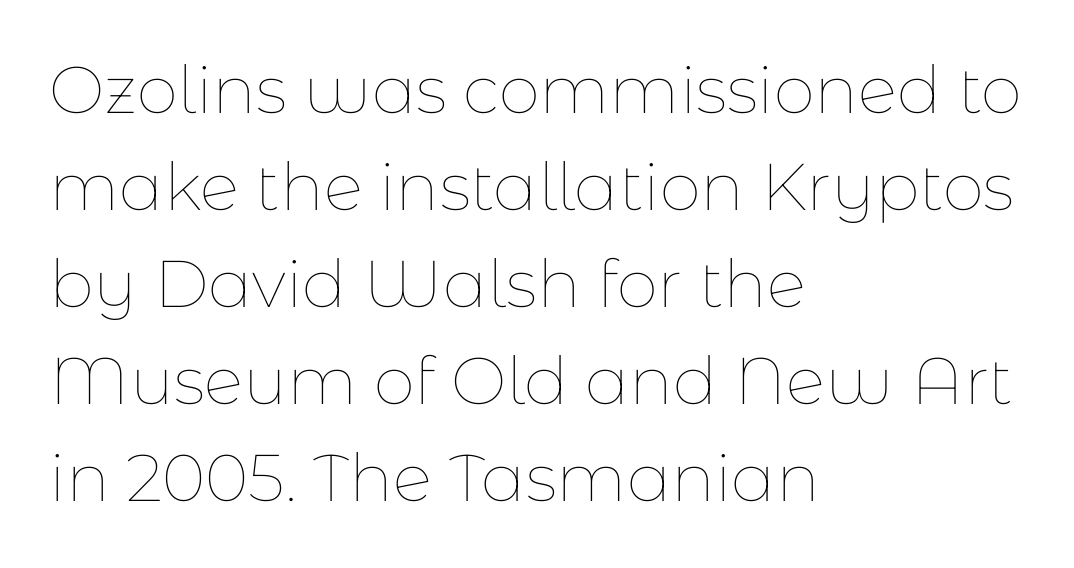
The strokes carry an ordinary text weight at most. This sample uses plain, unmodified letter spacing. The font's upright variant was chosen for this text. The passage shown stacks its lines at a standard gap. The ragged edge is on the right, which tells us the setting is flush left. The face used here is proportionally spaced, like ordinary book or web type.
